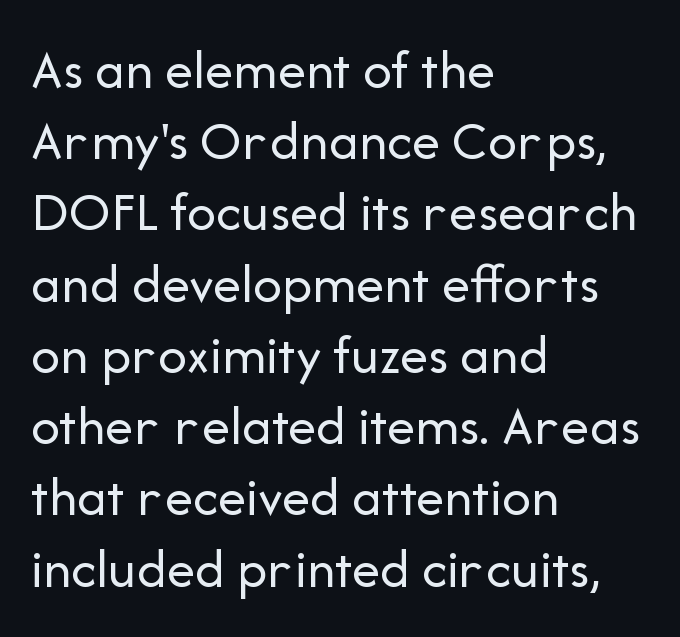
The image shows 57 px regular-weight sans-serif type, upright; set left-aligned, normal line spacing (1.25x), normal letter spacing, not underlined; low stroke contrast and a medium x-height.
